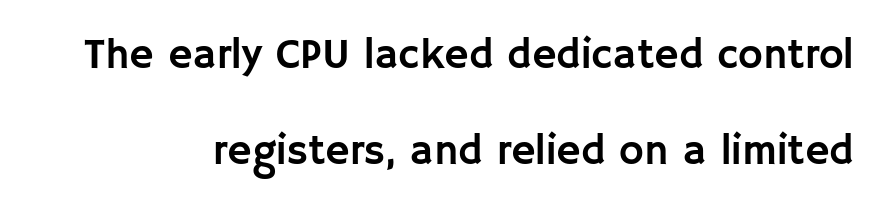
The image shows 42 px sans-serif type, upright; set loose line spacing (2.28x), normal letter spacing, not underlined; low stroke contrast and a large x-height.
